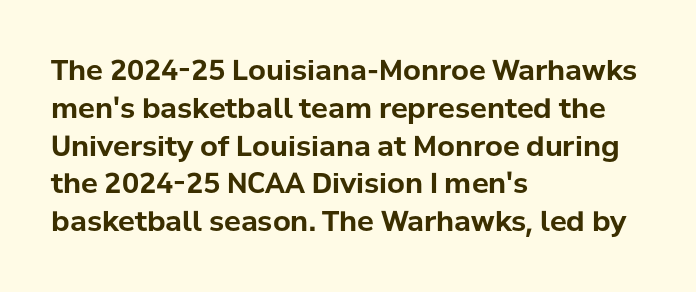
The image shows 28 px bold sans-serif type, upright; set left-aligned, normal line spacing (1.35x), normal letter spacing, not underlined; low stroke contrast and a medium x-height.
